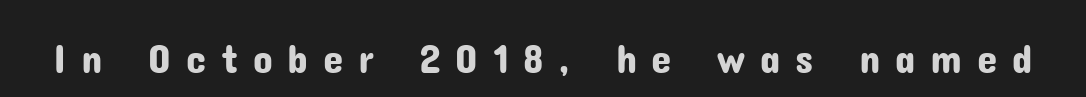
{"serif": "no", "italic": "no", "width": "normal", "stroke_contrast": "low", "x_height": "medium", "monospaced": "no", "underline": "no", "letter_spacing": "wide", "letter_spacing_em": 0.36, "glyph_px": 41}
